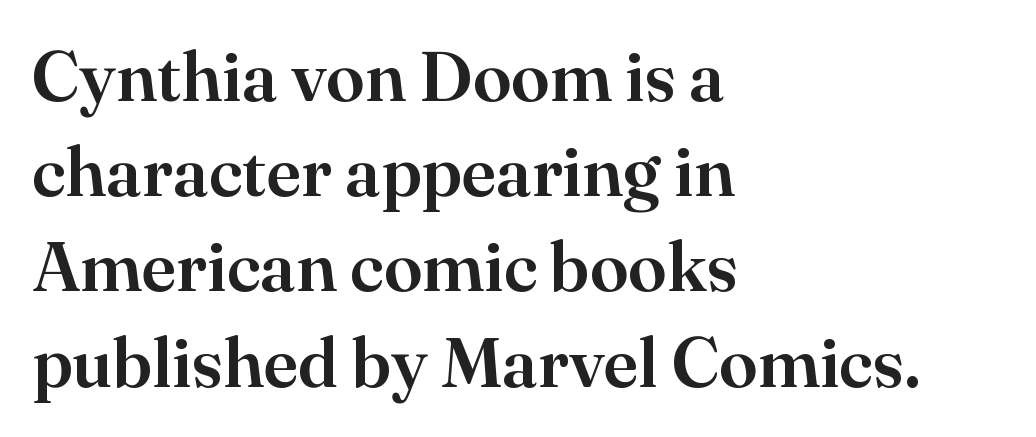
Q: Is the text italic (slanted)? A: No, it is upright.
Q: Is the typeface a serif or a sans-serif typeface? A: Serif.
Q: Is the text underlined? A: No.
Q: How is the paragraph aligned? A: Left-aligned.
Q: Is the spacing between letters normal or unusually wide? A: Normal.
Q: Is the spacing between lines tight, normal or loose? A: Normal.
Q: Width (condensed, normal, or wide)? A: Normal.
Q: Stroke contrast? A: High.
Q: x-height? A: Small.
Q: Monospaced? A: No.
